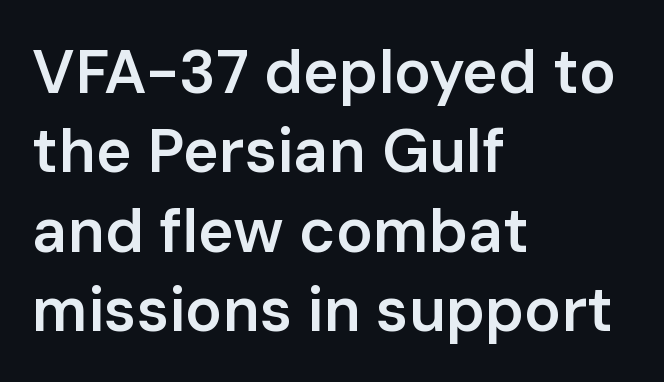
One glance says typical: line gaps are just what's usual. The specimen reads as upright at a glance. Weight check: semibold — heavier than regular, not quite bold. Glance below the letters and you will spot only blank space. This sample uses a sans-serif face.
